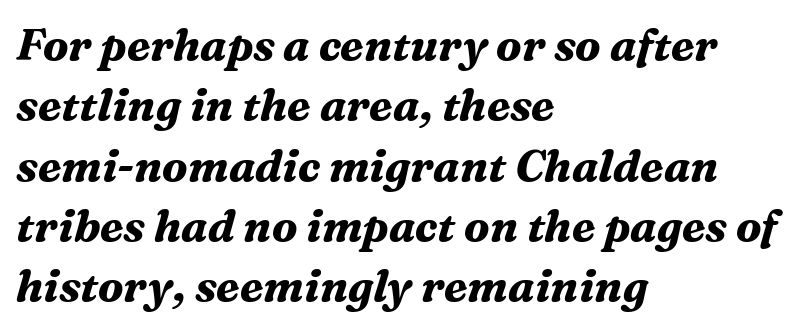
Q: Is the text bold? A: Yes.
Q: Is the text italic (slanted)? A: Yes, it leans right by about 16 degrees.
Q: Is the typeface a serif or a sans-serif typeface? A: Serif.
Q: Is the text underlined? A: No.
Q: How is the paragraph aligned? A: Left-aligned.
Q: Is the spacing between letters normal or unusually wide? A: Normal.
Q: Is the spacing between lines tight, normal or loose? A: Normal.
Q: Width (condensed, normal, or wide)? A: Normal.
Q: Stroke contrast? A: Medium.
Q: x-height? A: Medium.
Q: Monospaced? A: No.
